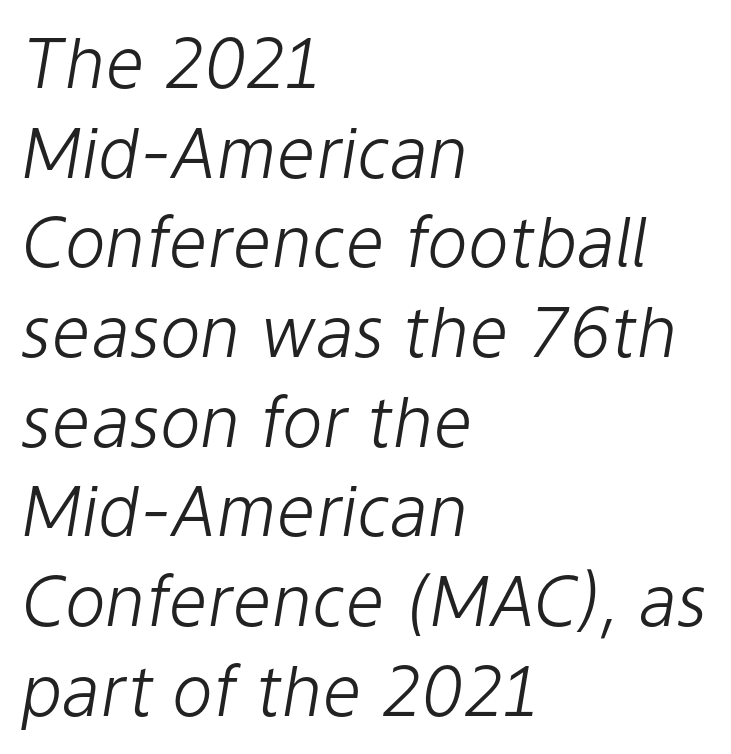
Style check: oblique. The setting favours the left margin, as ordinary paragraphs usually do. A bare baseline throughout the passage. Honestly, the row spacing looks completely unremarkable. The letters sit at their default tracking, neither squeezed nor spread.
